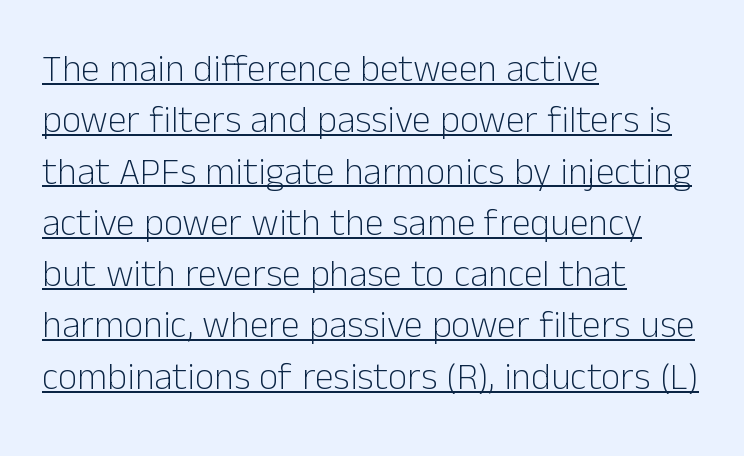
{"serif": "no", "italic": "no", "bold": "no", "weight": "light", "width": "normal", "stroke_contrast": "low", "x_height": "medium", "monospaced": "no", "underline": "yes", "align": "left", "line_spacing": "normal", "line_spacing_ratio": 1.35, "letter_spacing": "normal", "letter_spacing_em": 0.0, "glyph_px": 38}
